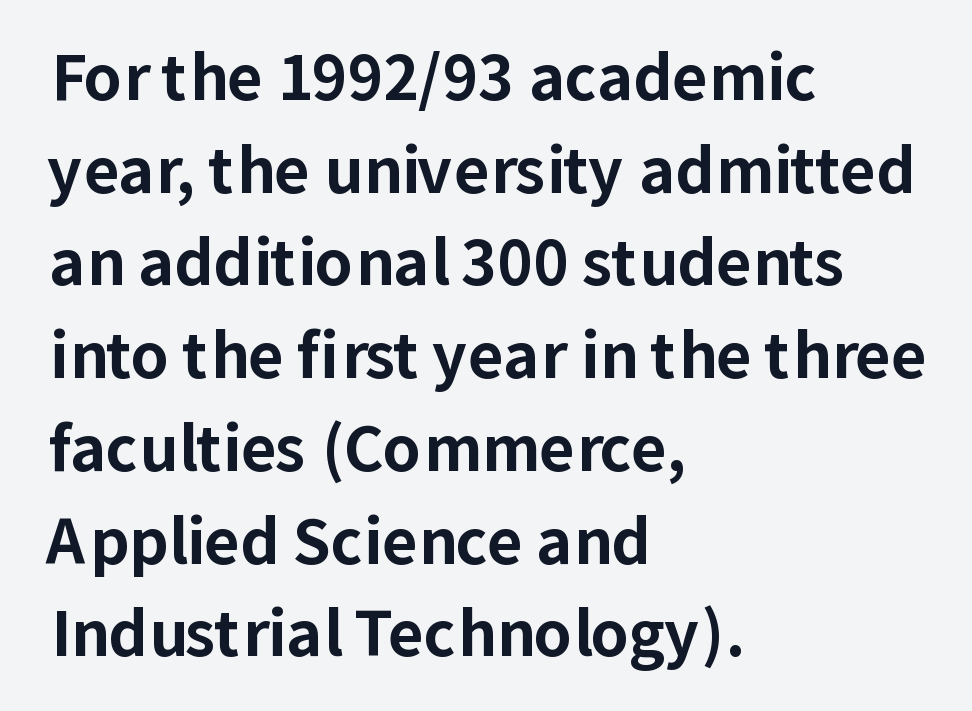
The image shows 61 px bold sans-serif type, upright; set left-aligned, normal line spacing (1.52x), normal letter spacing, not underlined; low stroke contrast and a medium x-height.
